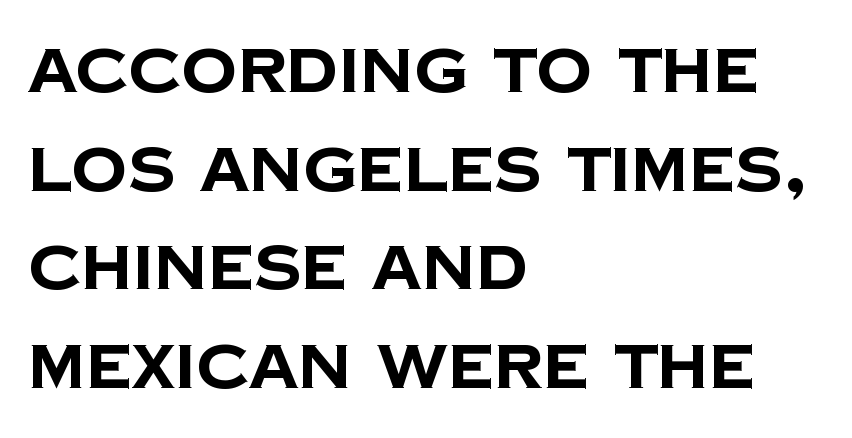
The image shows 62 px bold sans-serif type; set left-aligned, normal line spacing (1.59x), normal letter spacing, not underlined; low stroke contrast and a large x-height.
